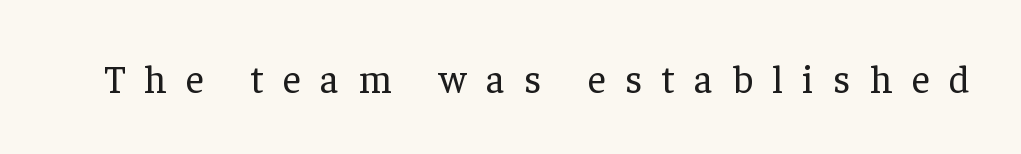
{"serif": "yes", "italic": "no", "bold": "no", "weight": "regular", "width": "normal", "stroke_contrast": "low", "x_height": "medium", "monospaced": "no", "underline": "no", "letter_spacing": "wide", "letter_spacing_em": 0.5, "glyph_px": 39}
